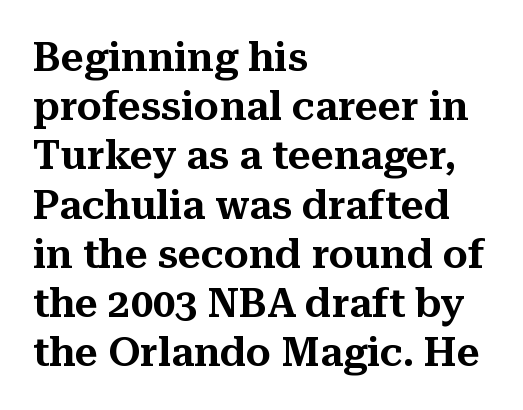
{"serif": "yes", "italic": "no", "width": "normal", "stroke_contrast": "medium", "x_height": "medium", "monospaced": "no", "underline": "no", "align": "left", "line_spacing_ratio": 1.23, "letter_spacing": "normal", "letter_spacing_em": 0.0, "glyph_px": 40}
